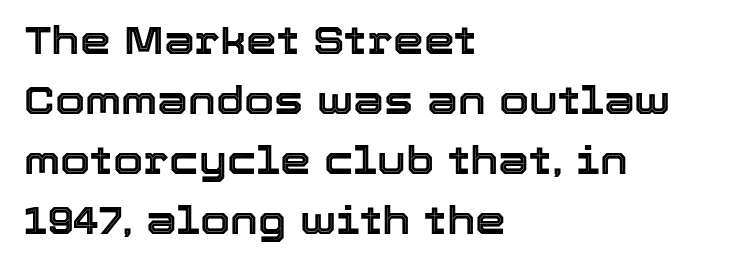
{"italic": "no", "width": "normal", "x_height": "medium", "monospaced": "no", "underline": "no", "align": "left", "line_spacing": "normal", "line_spacing_ratio": 1.54, "letter_spacing": "normal", "letter_spacing_em": 0.0, "glyph_px": 39}
